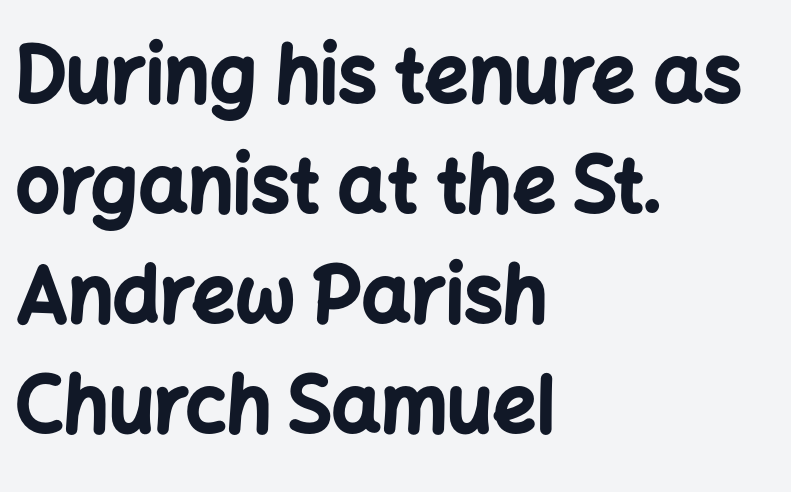
{"serif": "no", "italic": "no", "bold": "yes", "weight": "bold", "width": "normal", "stroke_contrast": "low", "x_height": "medium", "monospaced": "no", "underline": "no", "align": "left", "line_spacing": "normal", "line_spacing_ratio": 1.43, "letter_spacing": "normal", "letter_spacing_em": 0.0, "glyph_px": 77}
